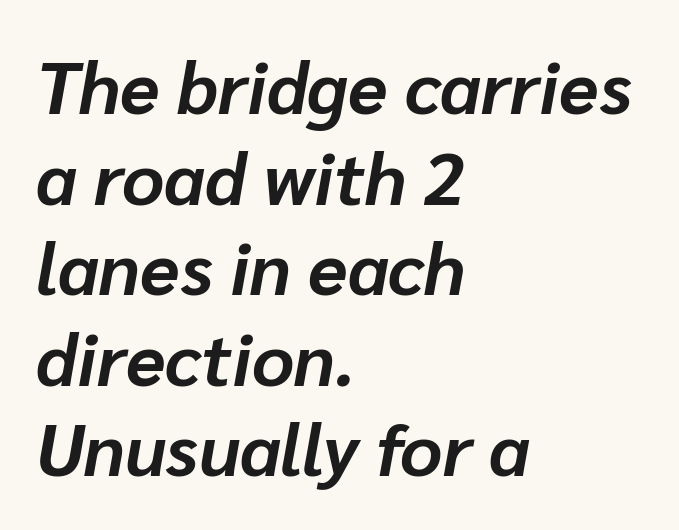
The image shows 73 px bold type, italic (leaning right); set left-aligned, line spacing 1.24x, normal letter spacing, not underlined; low stroke contrast and a medium x-height.
